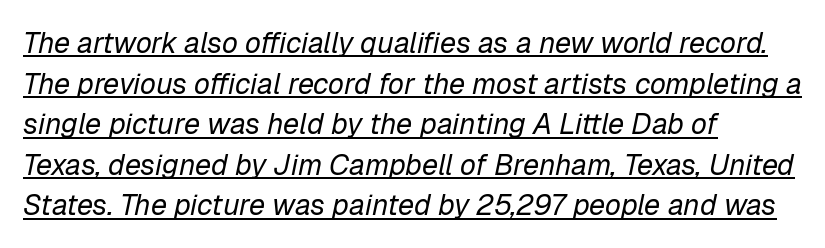
{"italic": "yes", "lean": "right", "slant_degrees": 12, "bold": "no", "weight": "regular", "width": "normal", "stroke_contrast": "low", "x_height": "medium", "monospaced": "no", "underline": "yes", "align": "left", "line_spacing": "normal", "line_spacing_ratio": 1.4, "letter_spacing": "normal", "letter_spacing_em": 0.0, "glyph_px": 29}
